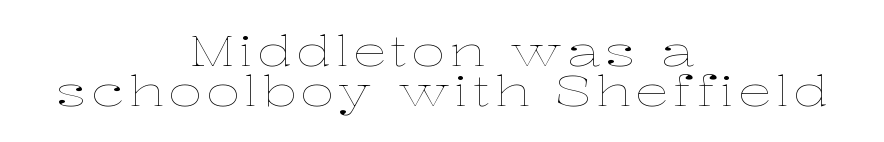
Unbolded letterforms with no extra heft. Varying glyph widths throughout — classic text-font behaviour. In terms of posture, this sample is upright. A centered setting, common on invitations and titles, is used for this passage. Nobody drew a line under any word here. This sample trades vertical openness for compactness between lines.
